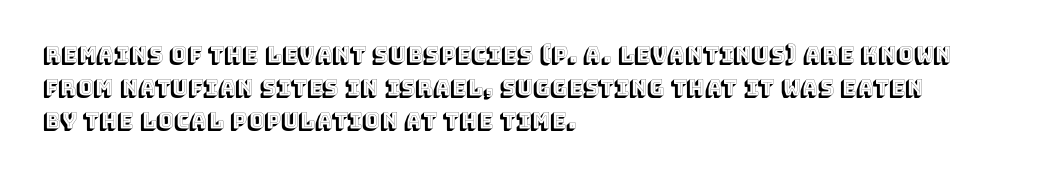
The tracking reads as untouched default to a designer's eye. Anything drawn beneath the words? Only blank space. Leading: standard. The lettering holds an erect, upright posture throughout.
